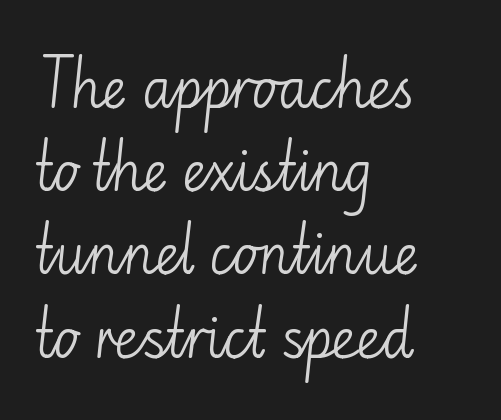
{"serif": "no", "bold": "no", "weight": "light", "width": "normal", "stroke_contrast": "low", "x_height": "small", "monospaced": "no", "underline": "no", "align": "left", "line_spacing": "normal", "line_spacing_ratio": 1.57, "letter_spacing": "normal", "letter_spacing_em": 0.0, "glyph_px": 53}
